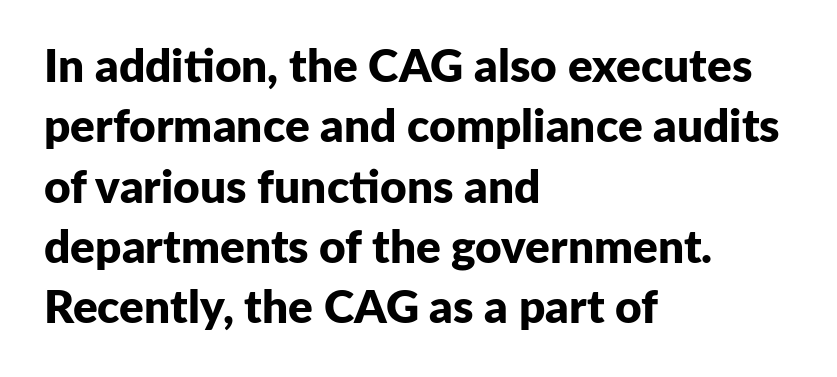
Q: Is the text bold? A: Yes.
Q: Is the text italic (slanted)? A: No, it is upright.
Q: Is the typeface a serif or a sans-serif typeface? A: Sans-serif.
Q: Is the text underlined? A: No.
Q: How is the paragraph aligned? A: Left-aligned.
Q: Is the spacing between letters normal or unusually wide? A: Normal.
Q: Is the spacing between lines tight, normal or loose? A: Normal.
Q: Width (condensed, normal, or wide)? A: Normal.
Q: Stroke contrast? A: Low.
Q: x-height? A: Medium.
Q: Monospaced? A: No.
